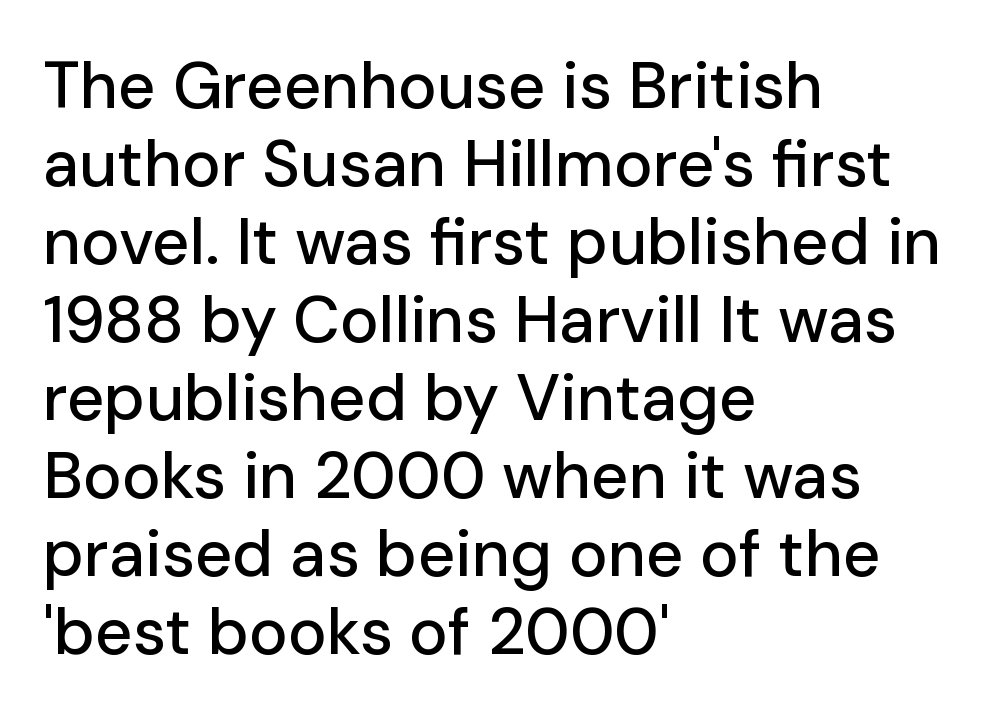
Q: Is the text italic (slanted)? A: No, it is upright.
Q: Is the typeface a serif or a sans-serif typeface? A: Sans-serif.
Q: Is the text underlined? A: No.
Q: How is the paragraph aligned? A: Left-aligned.
Q: Is the spacing between letters normal or unusually wide? A: Normal.
Q: Width (condensed, normal, or wide)? A: Normal.
Q: Stroke contrast? A: Low.
Q: x-height? A: Medium.
Q: Monospaced? A: No.
